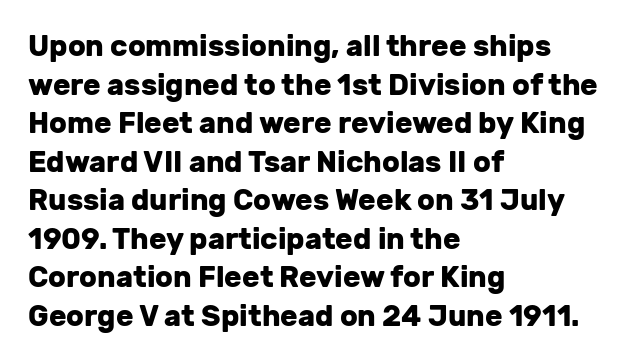
The image shows 29 px heavy sans-serif type, upright; set left-aligned, normal line spacing (1.33x), normal letter spacing, not underlined; low stroke contrast and a medium x-height.
